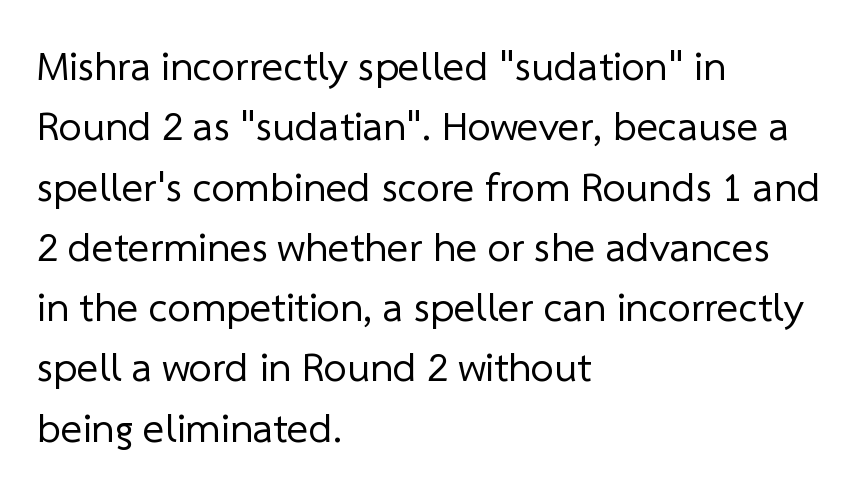
{"serif": "no", "bold": "no", "weight": "regular", "width": "normal", "stroke_contrast": "low", "x_height": "medium", "monospaced": "no", "underline": "no", "align": "left", "line_spacing": "normal", "line_spacing_ratio": 1.47, "letter_spacing": "normal", "letter_spacing_em": 0.0, "glyph_px": 41}
